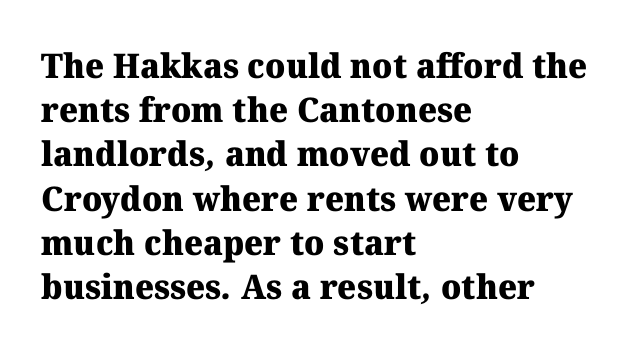
Q: Is the text bold? A: Yes.
Q: Is the typeface a serif or a sans-serif typeface? A: Serif.
Q: Is the text underlined? A: No.
Q: How is the paragraph aligned? A: Left-aligned.
Q: Is the spacing between letters normal or unusually wide? A: Normal.
Q: Is the spacing between lines tight, normal or loose? A: Normal.
Q: Width (condensed, normal, or wide)? A: Normal.
Q: Stroke contrast? A: Medium.
Q: x-height? A: Medium.
Q: Monospaced? A: No.
